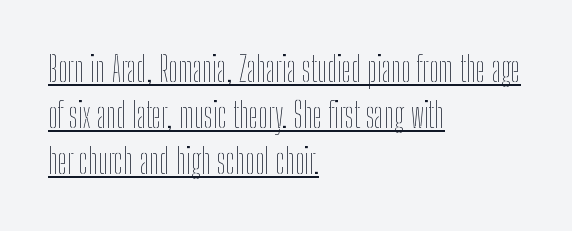
{"italic": "no", "bold": "no", "weight": "thin", "width": "condensed", "stroke_contrast": "low", "x_height": "medium", "monospaced": "no", "underline": "yes", "align": "left", "line_spacing": "normal", "line_spacing_ratio": 1.36, "letter_spacing": "normal", "letter_spacing_em": 0.0, "glyph_px": 34}
